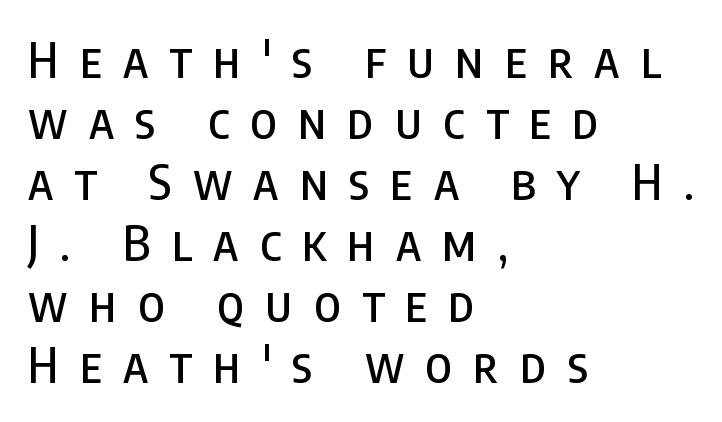
Q: Is the text italic (slanted)? A: No, it is upright.
Q: Is the typeface a serif or a sans-serif typeface? A: Sans-serif.
Q: Is the text underlined? A: No.
Q: How is the paragraph aligned? A: Left-aligned.
Q: Is the spacing between letters normal or unusually wide? A: Unusually wide.
Q: Is the spacing between lines tight, normal or loose? A: Normal.
Q: Width (condensed, normal, or wide)? A: Condensed.
Q: Stroke contrast? A: Low.
Q: x-height? A: Large.
Q: Monospaced? A: No.
